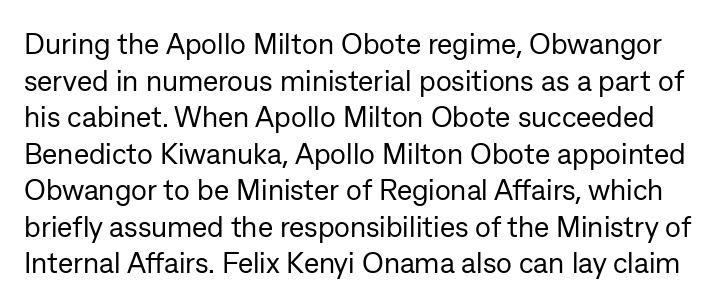
Regular leading. These lines are rendered in a variable-pitch font. Stems and bowls with no extra thickness — not bold. Bare-footed words on every line.
